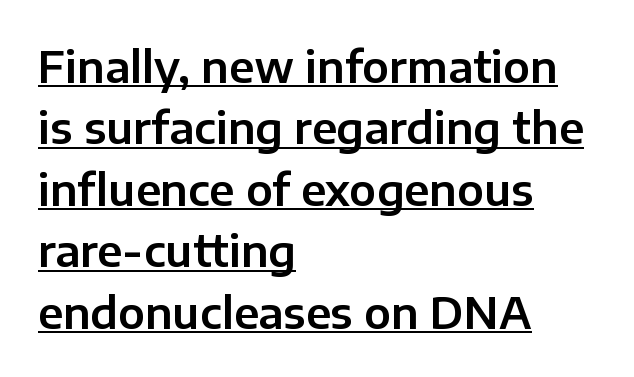
{"serif": "no", "italic": "no", "width": "normal", "stroke_contrast": "low", "x_height": "medium", "monospaced": "no", "underline": "yes", "align": "left", "line_spacing": "normal", "line_spacing_ratio": 1.43, "letter_spacing": "normal", "letter_spacing_em": 0.0, "glyph_px": 43}
